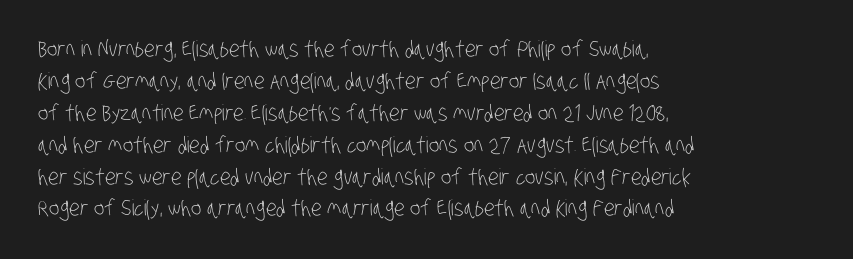
All the whitespace from short lines collects on the right. The specimen omits any rule beneath the text block's lines. No extra tracking has been applied to these lines. The weight would be labelled regular, book, light, or lighter still.
